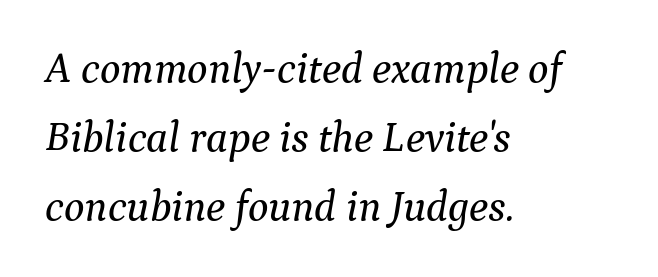
The image shows 43 px serif type, italic (leaning right); set left-aligned, normal line spacing (1.6x), normal letter spacing, not underlined; medium stroke contrast and a medium x-height.
